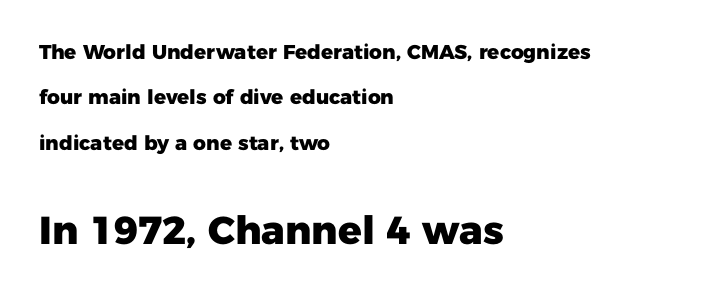
This is roman type, the default non-slanted kind. Scale increases going downward across the two blocks. A typesetter would call this proportional, since set widths differ per character. The rendering uses a large line-height, opening up the rows. Horizontal alignment here is leftward, the default for most running prose. In terms of letterspacing, this is plain default setting.
